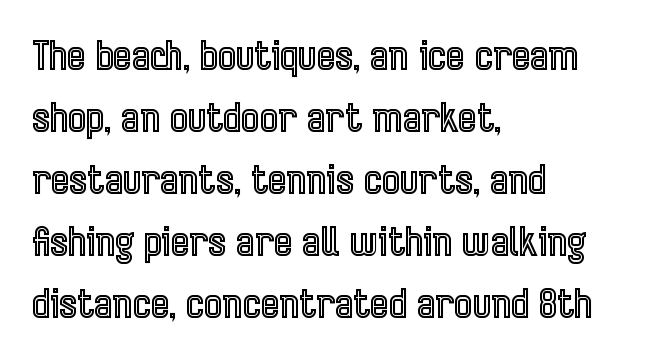
{"italic": "no", "width": "condensed", "x_height": "medium", "monospaced": "no", "underline": "no", "align": "left", "line_spacing": "normal", "line_spacing_ratio": 1.59, "letter_spacing": "normal", "letter_spacing_em": 0.0, "glyph_px": 39}
